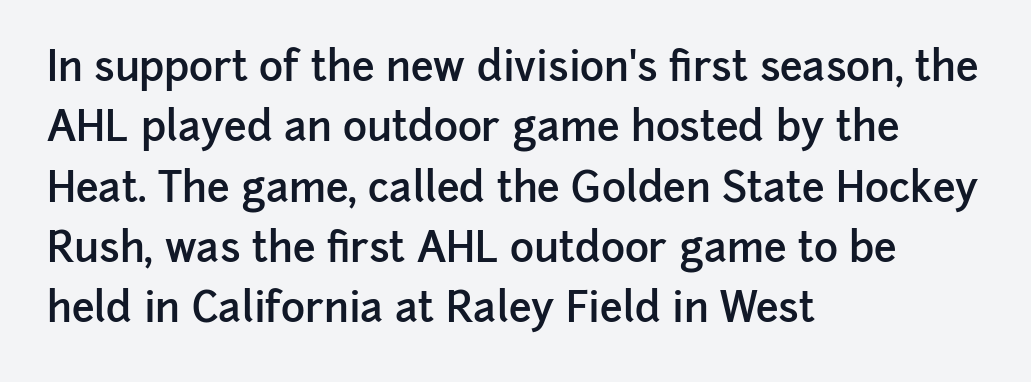
The image shows 41 px semibold sans-serif type, upright; set left-aligned, normal line spacing (1.47x), normal letter spacing, not underlined; low stroke contrast and a medium x-height.
